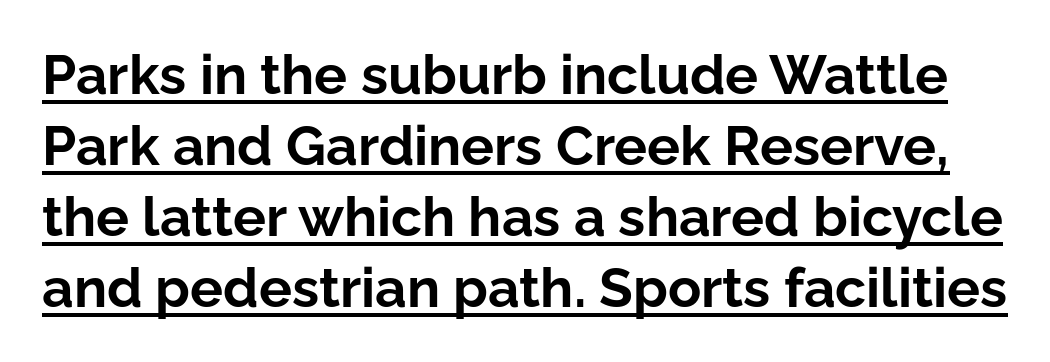
Q: Is the text bold? A: Yes.
Q: Is the text italic (slanted)? A: No, it is upright.
Q: Is the typeface a serif or a sans-serif typeface? A: Sans-serif.
Q: Is the text underlined? A: Yes.
Q: Is the spacing between letters normal or unusually wide? A: Normal.
Q: Is the spacing between lines tight, normal or loose? A: Normal.
Q: Width (condensed, normal, or wide)? A: Normal.
Q: Stroke contrast? A: Low.
Q: x-height? A: Medium.
Q: Monospaced? A: No.
